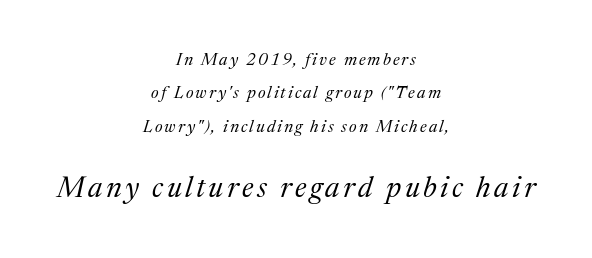
I'd call this a serif setting — the letters wear small feet. Is this a fixed-width face? No — the glyphs have proportional, varying widths. The designer dialed line spacing up above the default. In CSS terms this would be text-align: center. The lettering tilts uniformly, giving the passage an italic look.
